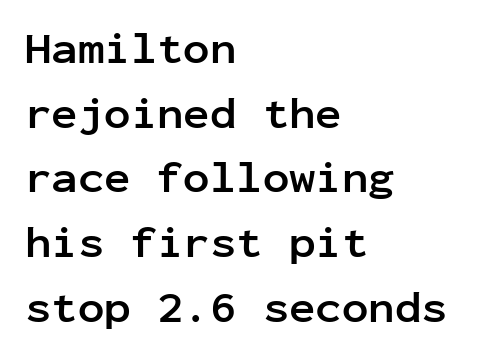
The image shows 44 px semibold sans-serif type, upright, monospaced; set left-aligned, normal line spacing (1.47x), normal letter spacing, not underlined; low stroke contrast and a medium x-height.
